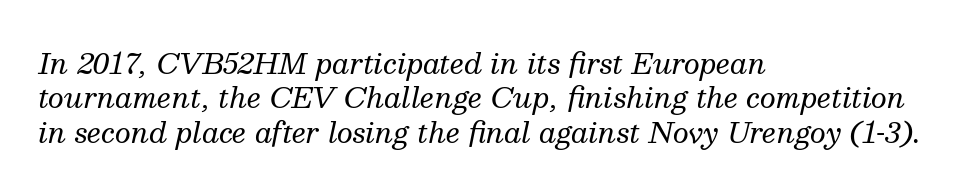
The image shows 28 px regular-weight serif type, italic (leaning right); set left-aligned, line spacing 1.23x, normal letter spacing, not underlined; medium stroke contrast and a medium x-height.
